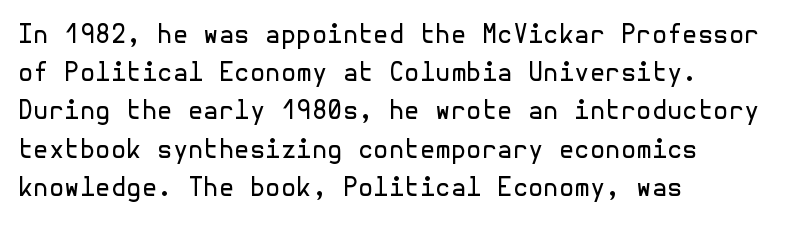
{"italic": "no", "bold": "no", "underline": "no", "align": "left", "line_spacing": "normal", "line_spacing_ratio": 1.53, "letter_spacing": "normal", "letter_spacing_em": 0.0, "glyph_px": 25}
